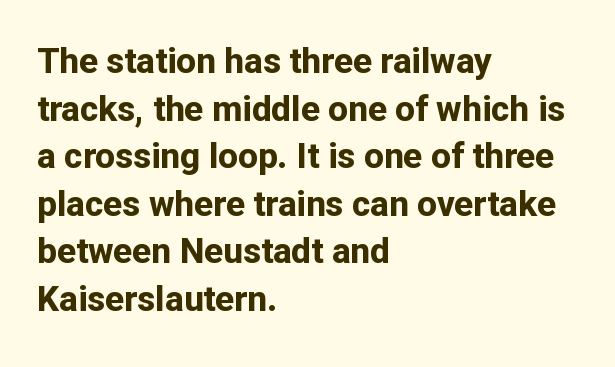
{"serif": "no", "italic": "no", "bold": "yes", "weight": "bold", "width": "normal", "stroke_contrast": "low", "x_height": "medium", "monospaced": "no", "underline": "no", "align": "left", "line_spacing": "normal", "line_spacing_ratio": 1.36, "letter_spacing": "normal", "letter_spacing_em": 0.0, "glyph_px": 35}
